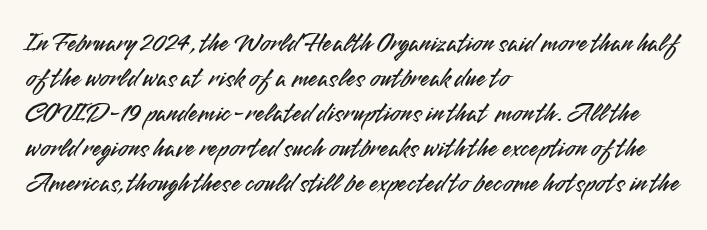
{"underline": "no", "align": "left", "line_spacing": "normal", "line_spacing_ratio": 1.3, "letter_spacing": "normal", "letter_spacing_em": 0.0, "glyph_px": 27}
